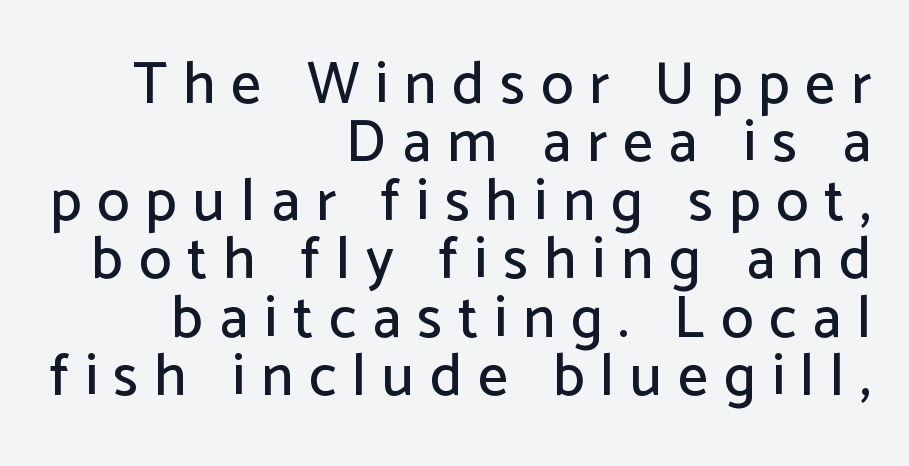
Q: Is the text italic (slanted)? A: No, it is upright.
Q: Is the typeface a serif or a sans-serif typeface? A: Sans-serif.
Q: Is the text underlined? A: No.
Q: How is the paragraph aligned? A: Right-aligned.
Q: Is the spacing between letters normal or unusually wide? A: Unusually wide.
Q: Is the spacing between lines tight, normal or loose? A: Tight.
Q: Width (condensed, normal, or wide)? A: Normal.
Q: Stroke contrast? A: Low.
Q: x-height? A: Medium.
Q: Monospaced? A: No.
